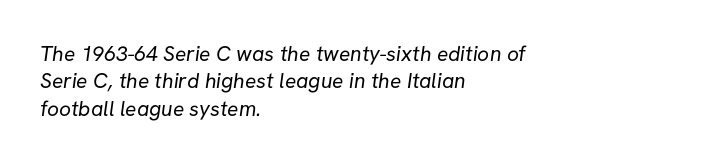
The image shows 21 px text type; set left-aligned, normal line spacing (1.3x), normal letter spacing, not underlined.
